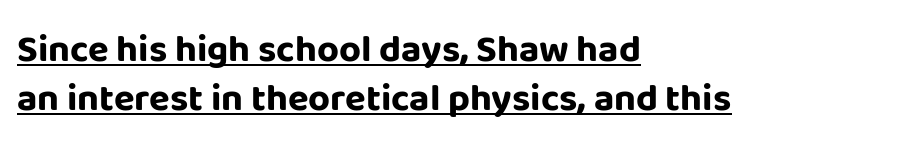
The image shows 38 px bold sans-serif type, upright; set left-aligned, normal line spacing (1.29x), normal letter spacing, underlined; low stroke contrast and a large x-height.
